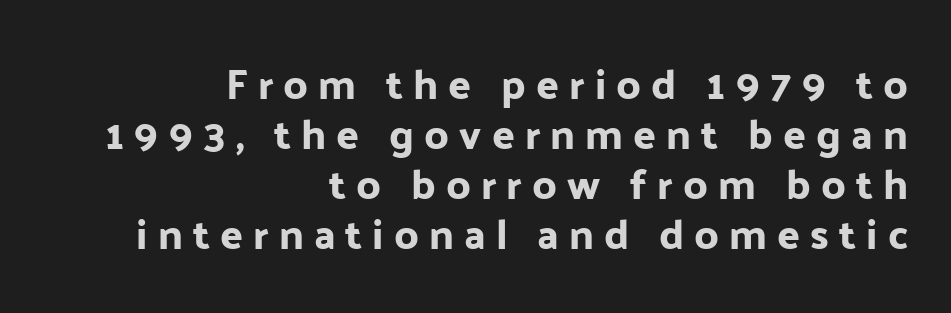
Q: Is the text italic (slanted)? A: No, it is upright.
Q: Is the typeface a serif or a sans-serif typeface? A: Sans-serif.
Q: Is the text underlined? A: No.
Q: How is the paragraph aligned? A: Right-aligned.
Q: Is the spacing between letters normal or unusually wide? A: Unusually wide.
Q: Width (condensed, normal, or wide)? A: Normal.
Q: Stroke contrast? A: Low.
Q: x-height? A: Medium.
Q: Monospaced? A: No.
